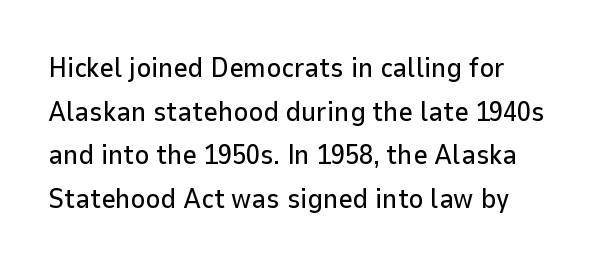
{"serif": "no", "italic": "no", "width": "normal", "stroke_contrast": "low", "x_height": "medium", "monospaced": "no", "underline": "no", "line_spacing": "normal", "line_spacing_ratio": 1.56, "letter_spacing": "normal", "letter_spacing_em": 0.0, "glyph_px": 28}
